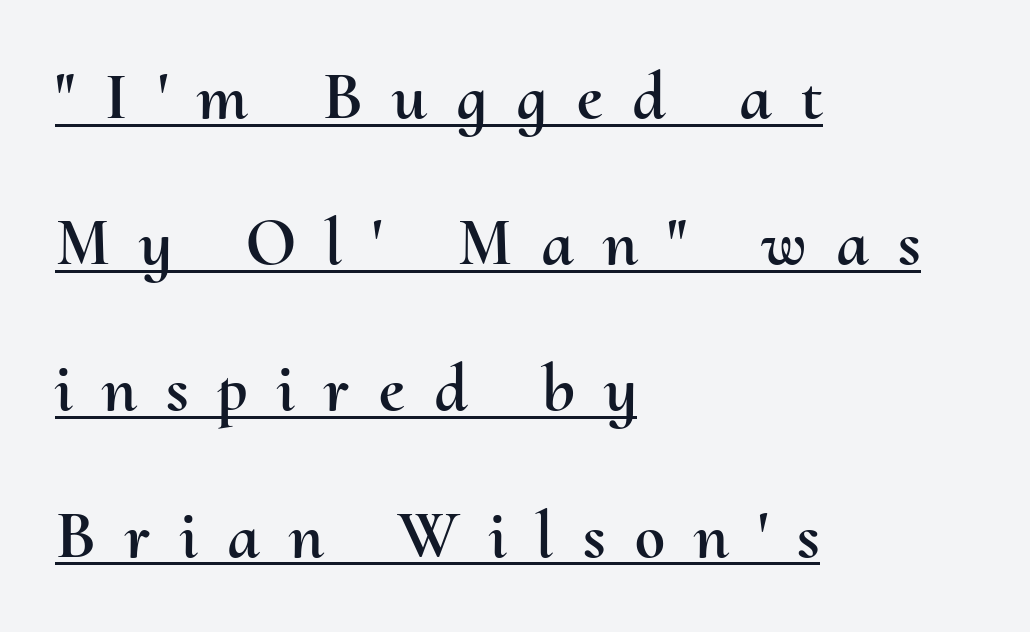
The image shows 68 px text type, upright; set left-aligned, loose line spacing (2.15x), unusually wide letter spacing (+0.43 em), underlined; medium stroke contrast and a small x-height.
